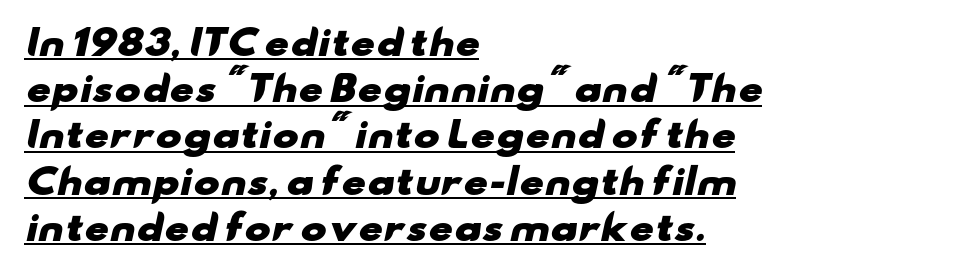
{"serif": "no", "bold": "yes", "weight": "heavy", "width": "wide", "stroke_contrast": "low", "x_height": "small", "monospaced": "no", "underline": "yes", "align": "left", "line_spacing": "normal", "line_spacing_ratio": 1.32, "letter_spacing": "normal", "letter_spacing_em": 0.0, "glyph_px": 35}
